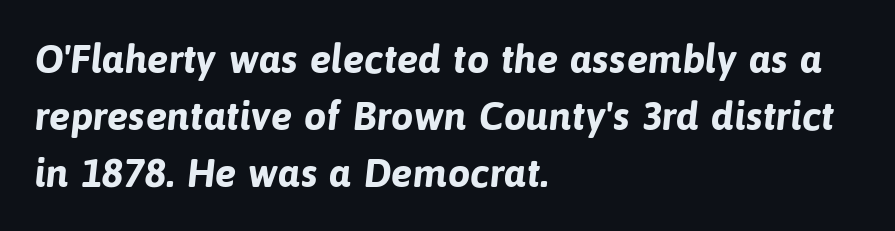
The space beneath each line is pristine and unruled. Here the designer chose a conventional face with non-uniform glyph widths. Standard letterfit; no display-style spreading of the glyphs. Is there much room between lines? A standard amount, neither cramped nor airy.
